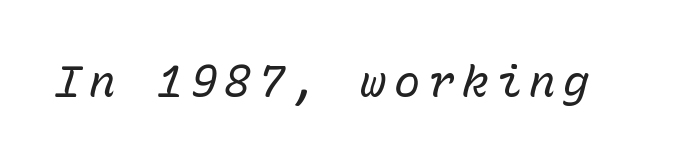
The image shows 44 px regular-weight type, italic (leaning right), monospaced; set not underlined; low stroke contrast and a medium x-height.
